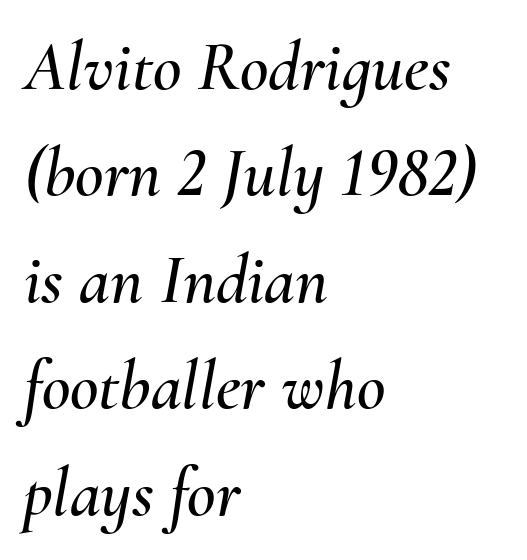
Q: Is the text italic (slanted)? A: Yes, it leans right by about 10 degrees.
Q: Is the text underlined? A: No.
Q: How is the paragraph aligned? A: Left-aligned.
Q: Is the spacing between letters normal or unusually wide? A: Normal.
Q: Is the spacing between lines tight, normal or loose? A: Normal.
Q: Width (condensed, normal, or wide)? A: Normal.
Q: Stroke contrast? A: Medium.
Q: x-height? A: Small.
Q: Monospaced? A: No.
